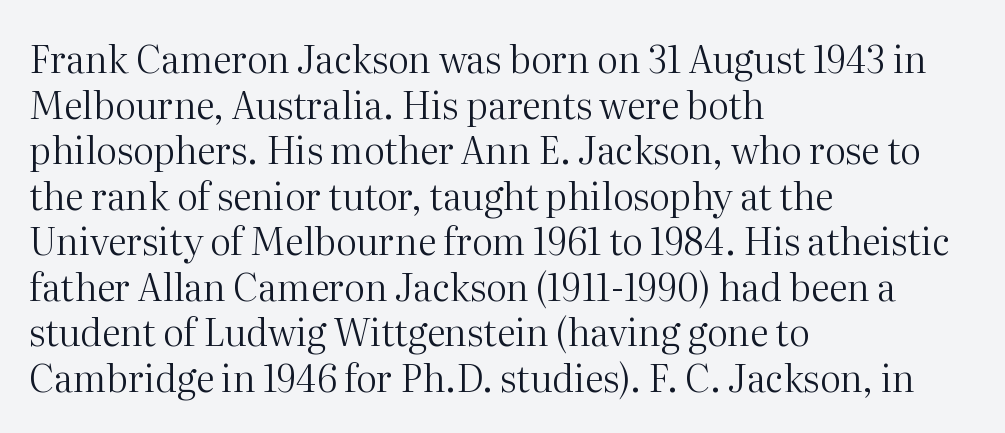
Q: Is the text bold? A: No.
Q: Is the text italic (slanted)? A: No, it is upright.
Q: Is the typeface a serif or a sans-serif typeface? A: Serif.
Q: Is the text underlined? A: No.
Q: How is the paragraph aligned? A: Left-aligned.
Q: Is the spacing between letters normal or unusually wide? A: Normal.
Q: Width (condensed, normal, or wide)? A: Normal.
Q: Stroke contrast? A: Medium.
Q: x-height? A: Medium.
Q: Monospaced? A: No.
